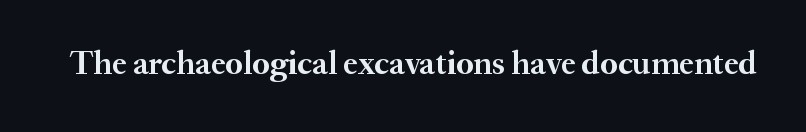
Q: Is the text bold? A: Yes.
Q: Is the text italic (slanted)? A: No, it is upright.
Q: Is the typeface a serif or a sans-serif typeface? A: Serif.
Q: Is the text underlined? A: No.
Q: Is the spacing between letters normal or unusually wide? A: Normal.
Q: Width (condensed, normal, or wide)? A: Normal.
Q: Stroke contrast? A: Medium.
Q: x-height? A: Small.
Q: Monospaced? A: No.
